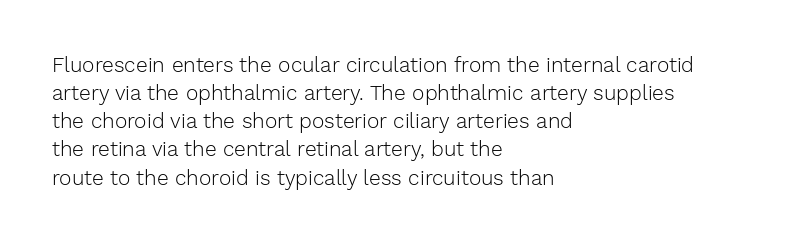
{"italic": "no", "bold": "no", "underline": "no", "align": "left", "line_spacing": "normal", "line_spacing_ratio": 1.34, "letter_spacing": "normal", "letter_spacing_em": 0.0, "glyph_px": 21}
